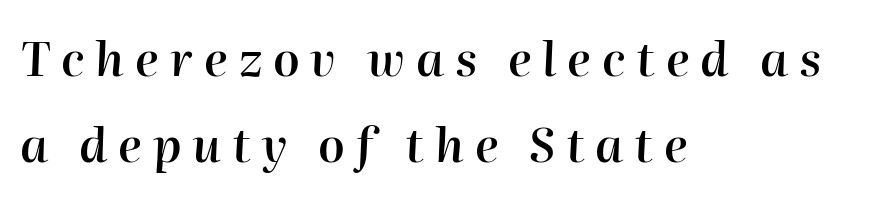
The image shows 47 px semibold type, italic (leaning right); set left-aligned, line spacing 1.83x, unusually wide letter spacing (+0.23 em), not underlined; high stroke contrast and a medium x-height.
